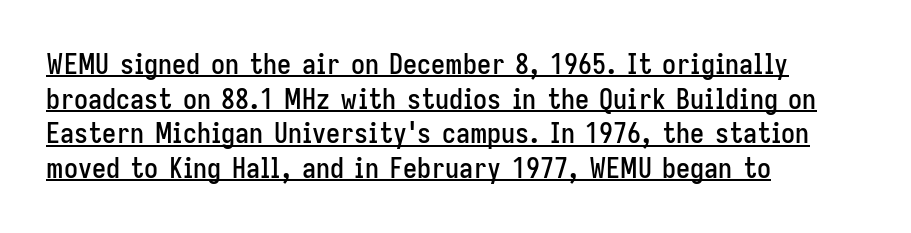
Q: Is the text italic (slanted)? A: No, it is upright.
Q: Is the typeface a serif or a sans-serif typeface? A: Sans-serif.
Q: Is the text underlined? A: Yes.
Q: How is the paragraph aligned? A: Left-aligned.
Q: Is the spacing between letters normal or unusually wide? A: Normal.
Q: Width (condensed, normal, or wide)? A: Condensed.
Q: Stroke contrast? A: Low.
Q: x-height? A: Medium.
Q: Monospaced? A: No.
